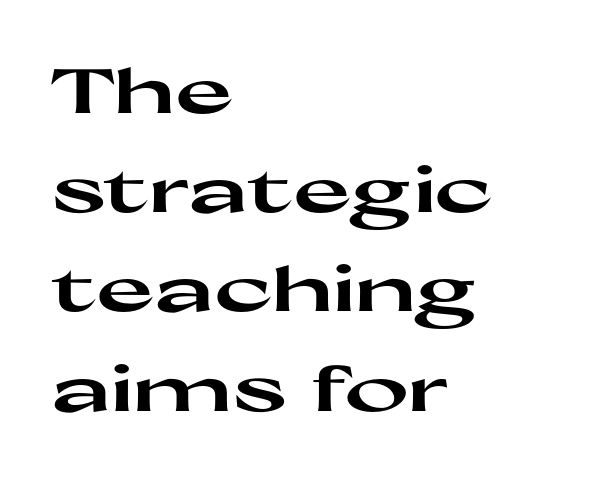
The image shows 62 px heavy, wide sans-serif type, upright; set left-aligned, normal line spacing (1.6x), normal letter spacing, not underlined; high stroke contrast and a medium x-height.
